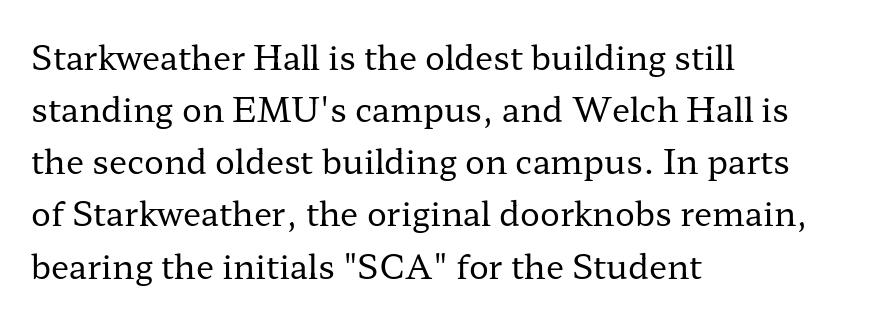
{"serif": "yes", "italic": "no", "bold": "no", "weight": "regular", "width": "wide", "stroke_contrast": "low", "x_height": "medium", "monospaced": "no", "underline": "no", "align": "left", "line_spacing": "normal", "line_spacing_ratio": 1.58, "letter_spacing": "normal", "letter_spacing_em": 0.0, "glyph_px": 33}
